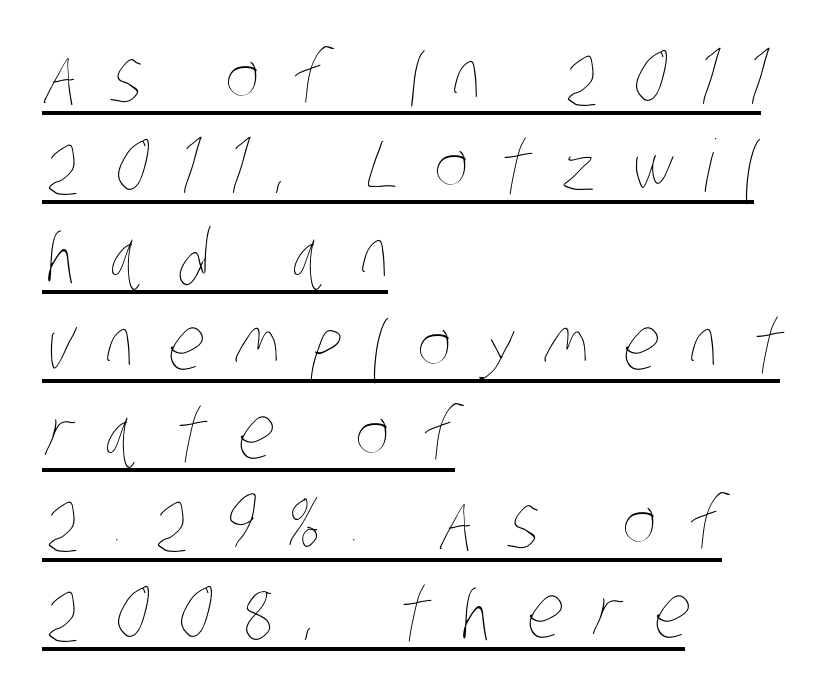
The image shows 72 px thin, condensed type; set left-aligned, line spacing 1.24x, unusually wide letter spacing (+0.44 em), underlined; low stroke contrast and a large x-height.
